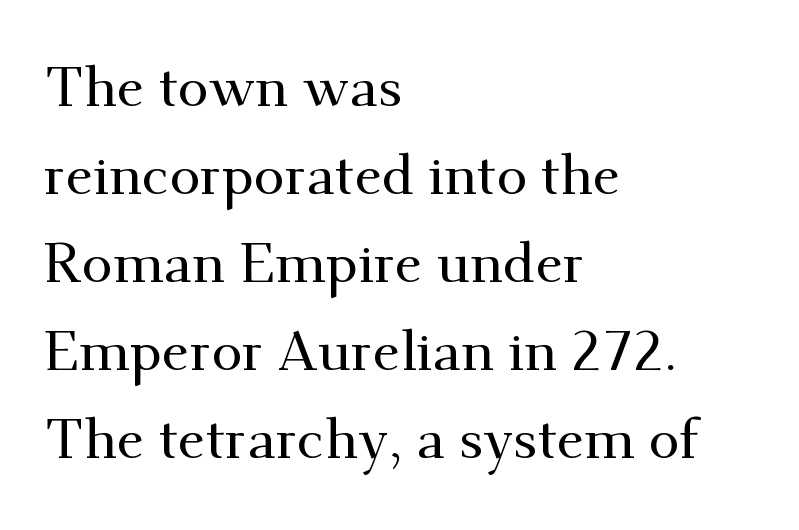
The image shows 56 px serif type, upright; set left-aligned, normal line spacing (1.57x), normal letter spacing, not underlined; medium stroke contrast and a small x-height.
